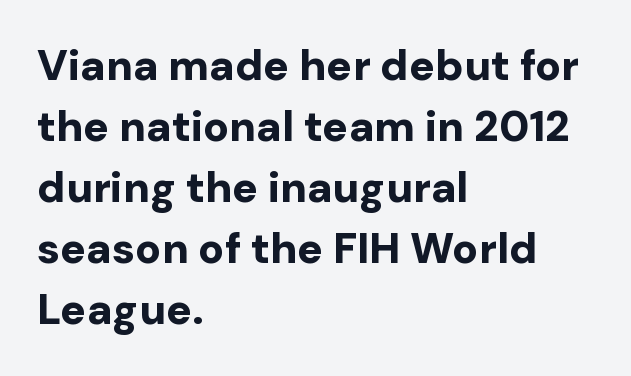
The image shows 43 px bold sans-serif type, upright; set left-aligned, normal line spacing (1.42x), normal letter spacing, not underlined; low stroke contrast and a medium x-height.
